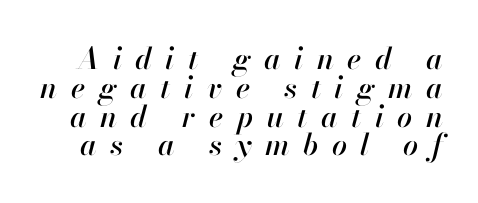
The image shows 30 px text type, italic (leaning right); set tight line spacing (0.96x), unusually wide letter spacing (+0.45 em), not underlined; high stroke contrast and a small x-height.
